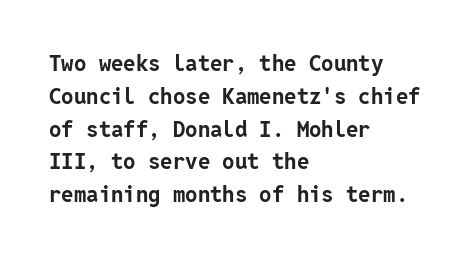
Nobody touched the tracking dial on this one. Alignment: flush left. Tall strokes in this sample are plumb rather than angled. Weight: bold.
